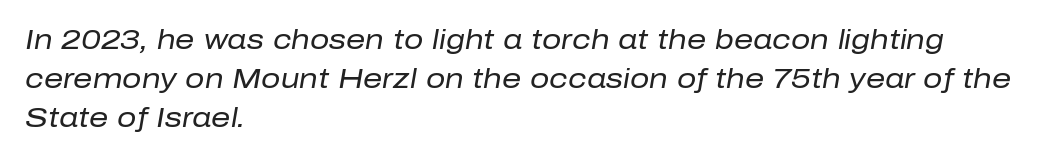
{"italic": "yes", "lean": "right", "slant_degrees": 10, "bold": "no", "underline": "no", "align": "left", "line_spacing": "normal", "line_spacing_ratio": 1.44, "letter_spacing": "normal", "letter_spacing_em": 0.0, "glyph_px": 27}
